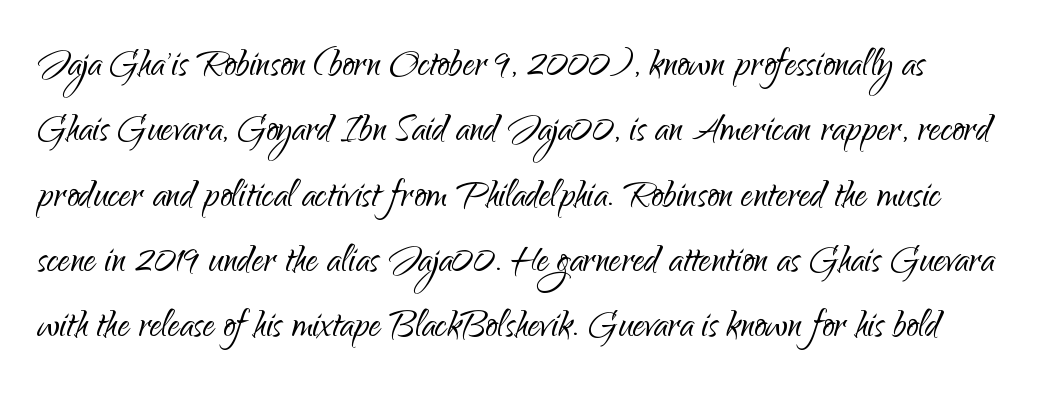
{"serif": "no", "bold": "no", "weight": "light", "width": "normal", "stroke_contrast": "low", "x_height": "small", "monospaced": "no", "underline": "no", "line_spacing": "normal", "line_spacing_ratio": 1.36, "letter_spacing": "normal", "letter_spacing_em": 0.0, "glyph_px": 48}
